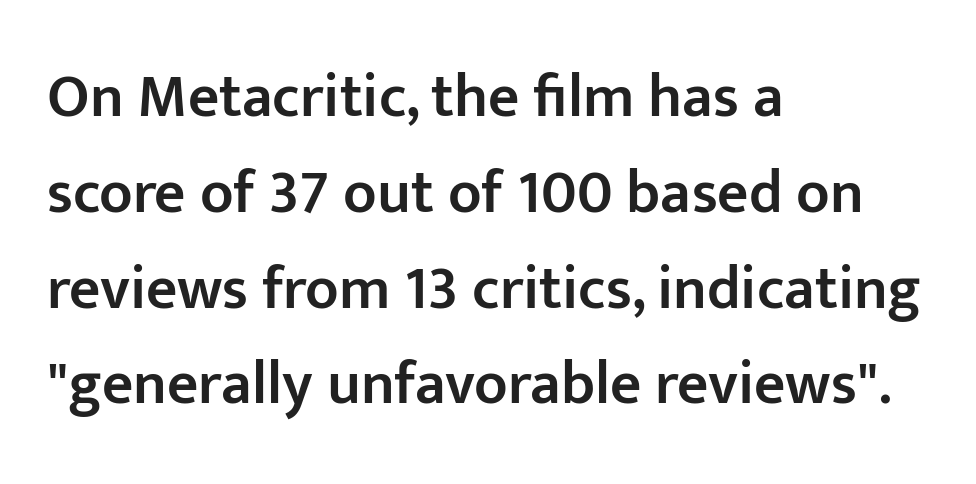
The image shows 61 px semibold sans-serif type, upright; set left-aligned, normal line spacing (1.57x), normal letter spacing, not underlined; low stroke contrast and a medium x-height.
